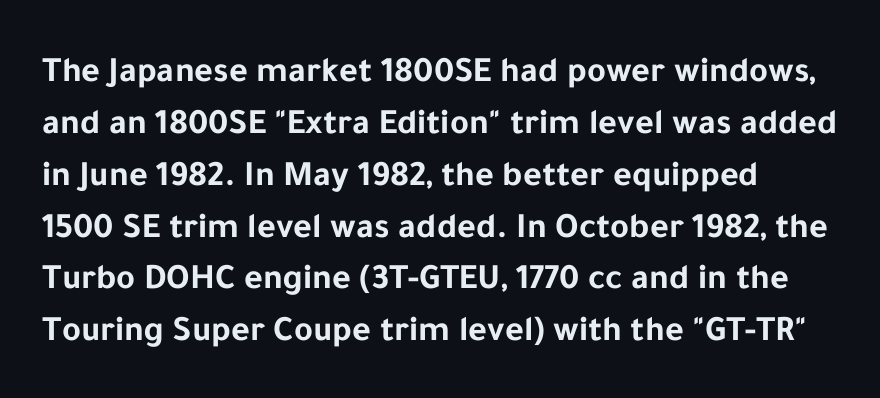
{"serif": "no", "italic": "no", "bold": "yes", "weight": "bold", "width": "normal", "stroke_contrast": "low", "x_height": "medium", "monospaced": "no", "underline": "no", "line_spacing": "normal", "line_spacing_ratio": 1.44, "letter_spacing": "normal", "letter_spacing_em": 0.0, "glyph_px": 36}
